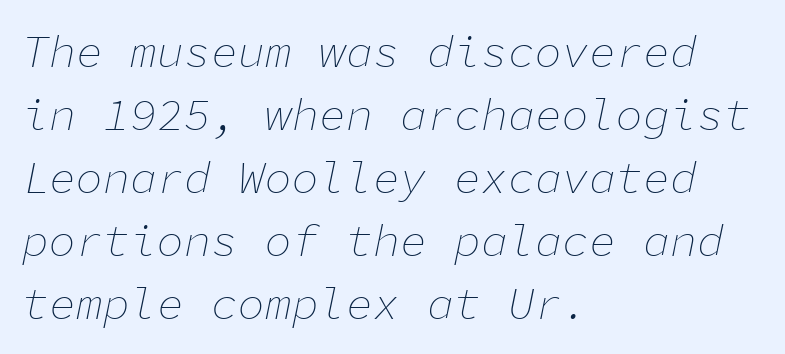
{"italic": "yes", "lean": "right", "slant_degrees": 11, "bold": "no", "weight": "thin", "width": "normal", "stroke_contrast": "low", "x_height": "medium", "monospaced": "yes", "underline": "no", "align": "left", "line_spacing": "normal", "line_spacing_ratio": 1.4, "letter_spacing": "normal", "letter_spacing_em": 0.0, "glyph_px": 45}
